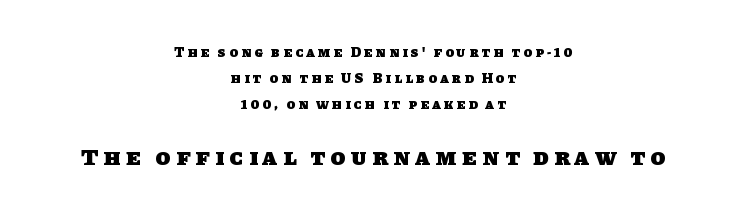
The image shows 24 px bold type; set centered, line spacing 1.86x, unusually wide letter spacing (+0.24 em), not underlined; the second (bottom) block is 1.71x larger.
